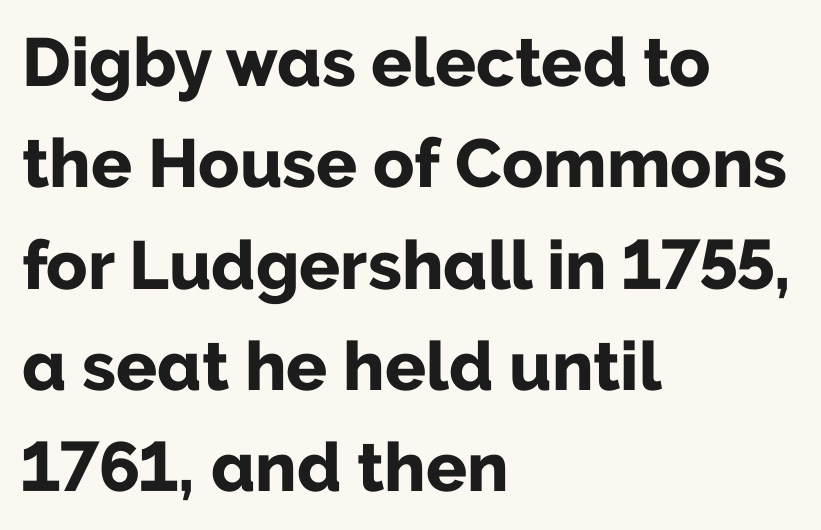
The rows are spaced the way most documents space them. Weight: bold. Letterform terminals end flat and unadorned throughout the passage. Letter spacing: default. The typesetter chose a ragged-right arrangement here.
